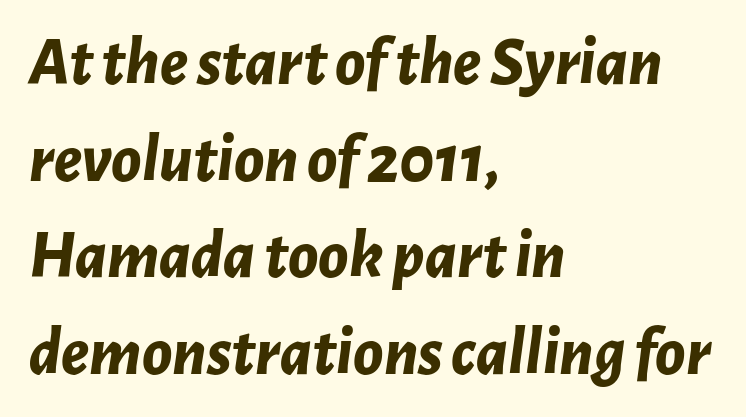
Q: Is the text bold? A: Yes.
Q: Is the text italic (slanted)? A: Yes, it leans right by about 7 degrees.
Q: Is the text underlined? A: No.
Q: How is the paragraph aligned? A: Left-aligned.
Q: Is the spacing between letters normal or unusually wide? A: Normal.
Q: Is the spacing between lines tight, normal or loose? A: Normal.
Q: Width (condensed, normal, or wide)? A: Normal.
Q: Stroke contrast? A: Low.
Q: x-height? A: Medium.
Q: Monospaced? A: No.
